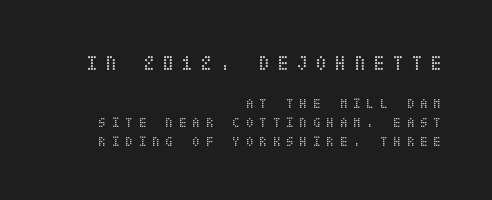
{"italic": "no", "bold": "no", "underline": "no", "align": "right", "line_spacing": "normal", "line_spacing_ratio": 1.35, "letter_spacing": "wide", "letter_spacing_em": 0.41, "larger_block": "first", "size_ratio": 1.43, "glyph_px": 20}
